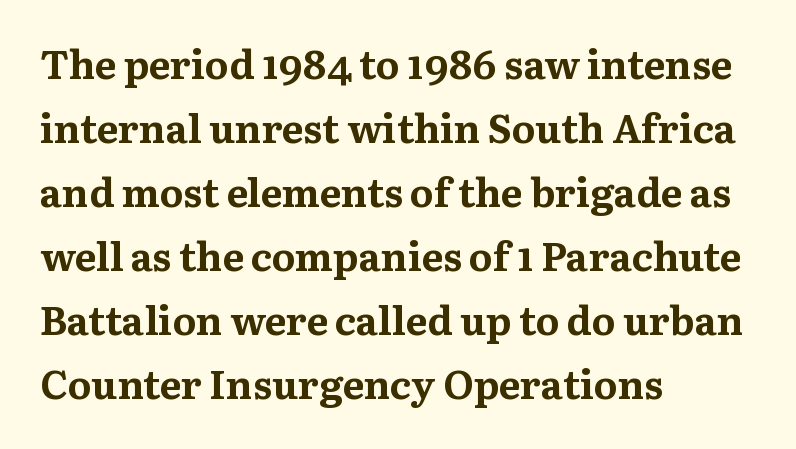
Q: Is the text bold? A: Yes.
Q: Is the text italic (slanted)? A: No, it is upright.
Q: Is the typeface a serif or a sans-serif typeface? A: Serif.
Q: Is the text underlined? A: No.
Q: How is the paragraph aligned? A: Left-aligned.
Q: Is the spacing between letters normal or unusually wide? A: Normal.
Q: Is the spacing between lines tight, normal or loose? A: Normal.
Q: Width (condensed, normal, or wide)? A: Normal.
Q: Stroke contrast? A: Medium.
Q: x-height? A: Medium.
Q: Monospaced? A: No.
